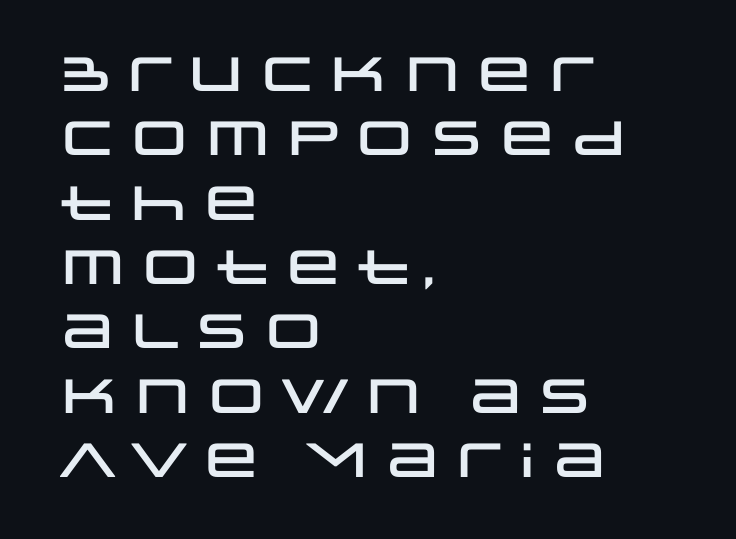
The setting favours the left margin, as ordinary paragraphs usually do. Has an underline been added? It has not. This sample uses a sans-serif face. Evenly set lines give the paragraph a standard silhouette. Here the designer chose a conventional face with non-uniform glyph widths. Letter spacing: default.
